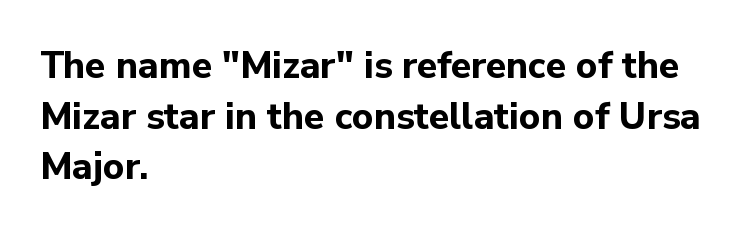
Q: Is the text bold? A: Yes.
Q: Is the text italic (slanted)? A: No, it is upright.
Q: Is the typeface a serif or a sans-serif typeface? A: Sans-serif.
Q: Is the text underlined? A: No.
Q: How is the paragraph aligned? A: Left-aligned.
Q: Is the spacing between letters normal or unusually wide? A: Normal.
Q: Is the spacing between lines tight, normal or loose? A: Normal.
Q: Width (condensed, normal, or wide)? A: Normal.
Q: Stroke contrast? A: Low.
Q: x-height? A: Medium.
Q: Monospaced? A: No.
